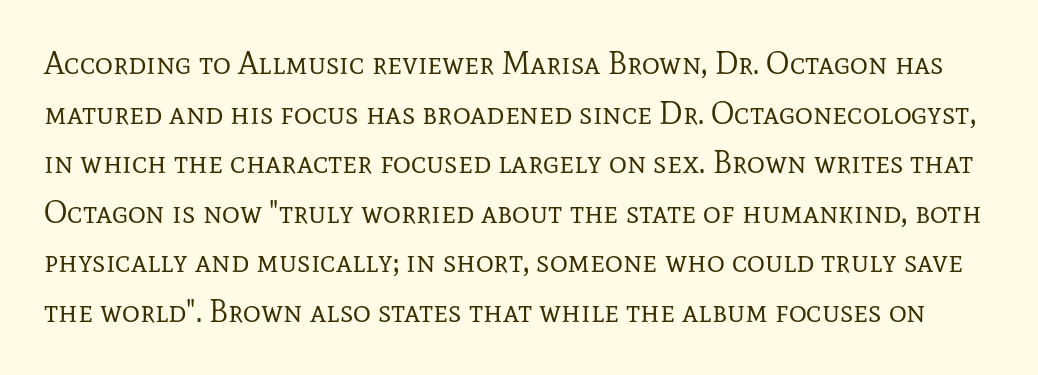
The image shows 31 px regular-weight serif type, upright; set normal line spacing (1.6x), normal letter spacing, not underlined; low stroke contrast and a medium x-height.
